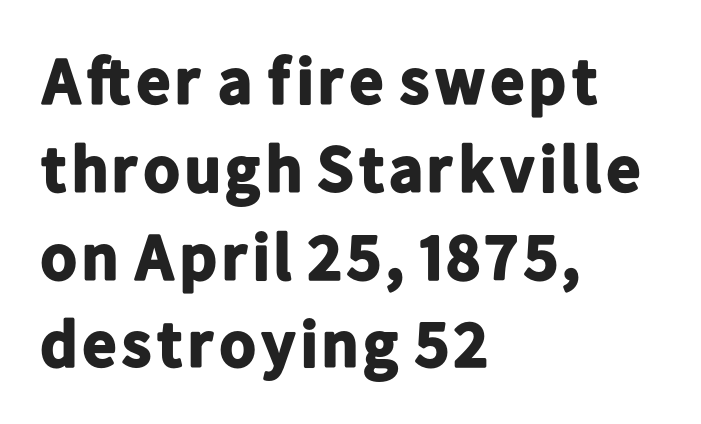
Q: Is the text bold? A: Yes.
Q: Is the text italic (slanted)? A: No, it is upright.
Q: Is the typeface a serif or a sans-serif typeface? A: Sans-serif.
Q: Is the text underlined? A: No.
Q: How is the paragraph aligned? A: Left-aligned.
Q: Is the spacing between letters normal or unusually wide? A: Normal.
Q: Is the spacing between lines tight, normal or loose? A: Normal.
Q: Width (condensed, normal, or wide)? A: Normal.
Q: Stroke contrast? A: Low.
Q: x-height? A: Medium.
Q: Monospaced? A: No.
